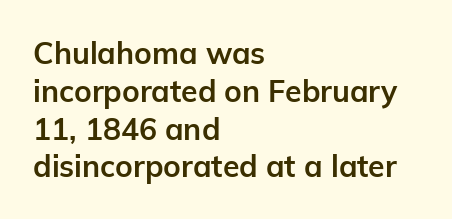
{"serif": "no", "italic": "no", "bold": "yes", "weight": "bold", "width": "normal", "stroke_contrast": "low", "x_height": "medium", "monospaced": "no", "underline": "no", "align": "left", "line_spacing": "normal", "line_spacing_ratio": 1.26, "letter_spacing": "normal", "letter_spacing_em": 0.0, "glyph_px": 30}
